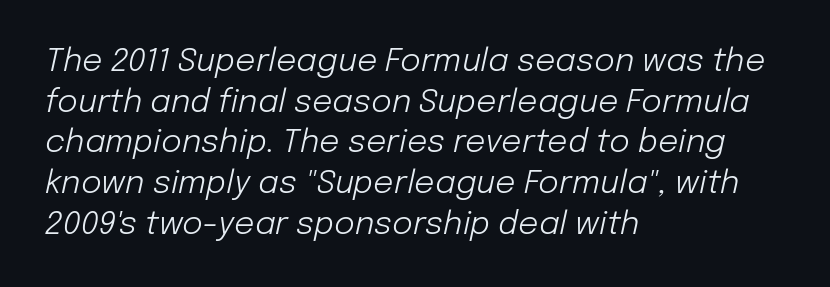
The image shows 32 px light type, italic (leaning right); set left-aligned, normal line spacing (1.27x), normal letter spacing, not underlined; low stroke contrast and a medium x-height.
